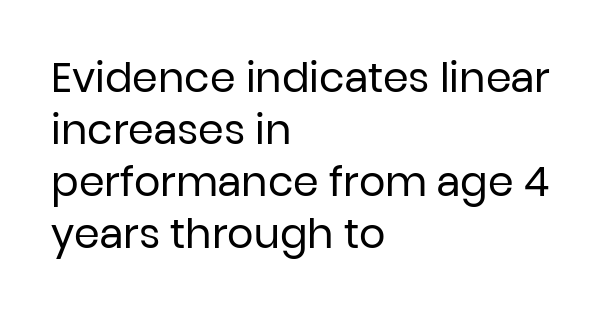
The image shows 41 px regular-weight sans-serif type, upright; set left-aligned, normal line spacing (1.27x), normal letter spacing, not underlined; low stroke contrast and a medium x-height.
